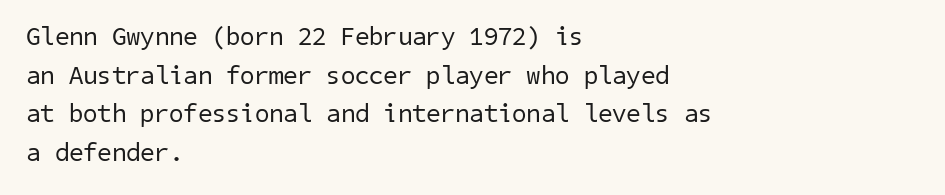
Q: Is the text bold? A: No.
Q: Is the text underlined? A: No.
Q: How is the paragraph aligned? A: Left-aligned.
Q: Is the spacing between letters normal or unusually wide? A: Normal.
Q: Is the spacing between lines tight, normal or loose? A: Normal.
